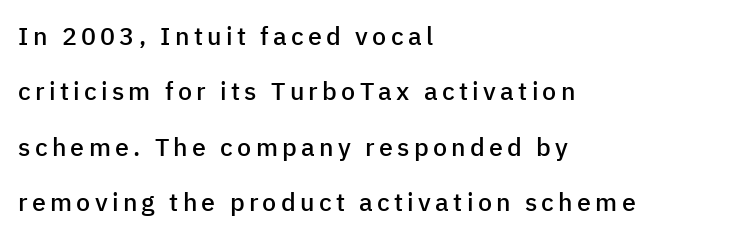
The image shows 25 px text type, upright; set left-aligned, loose line spacing (2.22x), not underlined.
